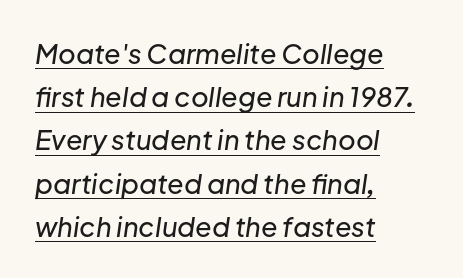
{"italic": "yes", "lean": "right", "slant_degrees": 8, "underline": "yes", "align": "left", "line_spacing": "normal", "line_spacing_ratio": 1.6, "letter_spacing": "normal", "letter_spacing_em": 0.0, "glyph_px": 27}
